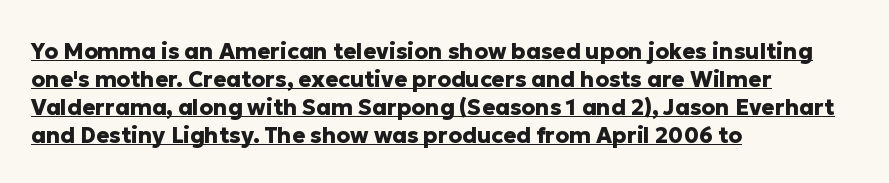
{"italic": "no", "bold": "yes", "underline": "yes", "align": "left", "line_spacing": "normal", "line_spacing_ratio": 1.27, "letter_spacing": "normal", "letter_spacing_em": 0.0, "glyph_px": 22}
